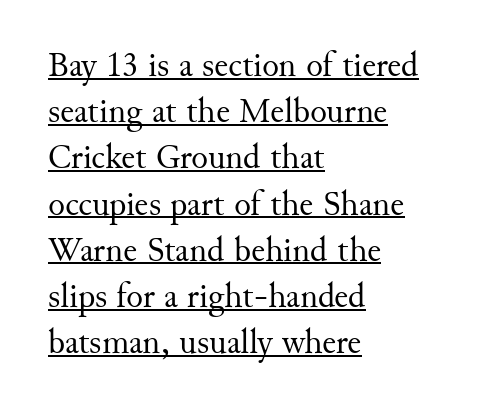
{"serif": "yes", "italic": "no", "bold": "no", "weight": "regular", "width": "normal", "stroke_contrast": "medium", "x_height": "small", "monospaced": "no", "underline": "yes", "align": "left", "line_spacing": "normal", "line_spacing_ratio": 1.32, "letter_spacing": "normal", "letter_spacing_em": 0.0, "glyph_px": 35}
